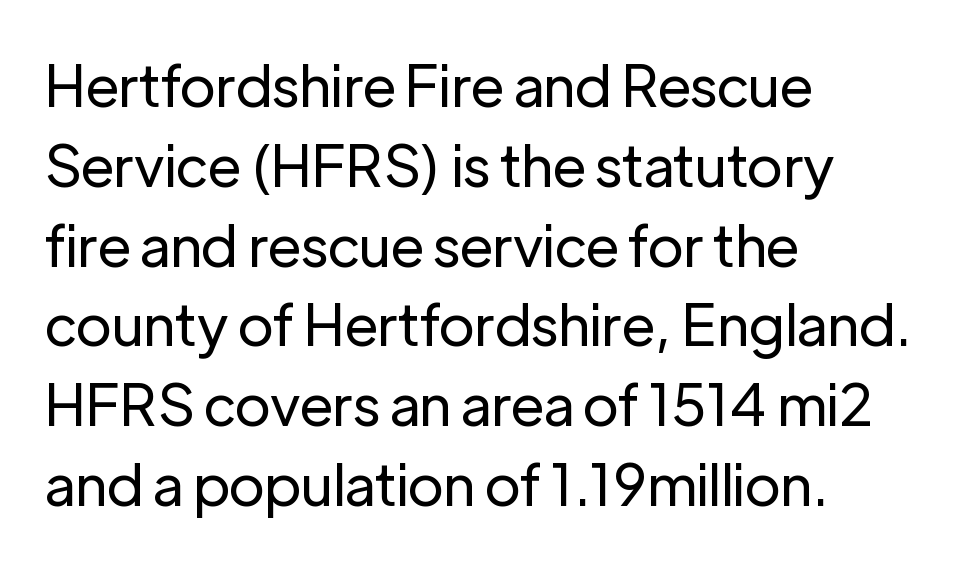
Q: Is the text bold? A: No.
Q: Is the text italic (slanted)? A: No, it is upright.
Q: Is the typeface a serif or a sans-serif typeface? A: Sans-serif.
Q: Is the text underlined? A: No.
Q: How is the paragraph aligned? A: Left-aligned.
Q: Is the spacing between letters normal or unusually wide? A: Normal.
Q: Is the spacing between lines tight, normal or loose? A: Normal.
Q: Width (condensed, normal, or wide)? A: Normal.
Q: Stroke contrast? A: Low.
Q: x-height? A: Medium.
Q: Monospaced? A: No.
